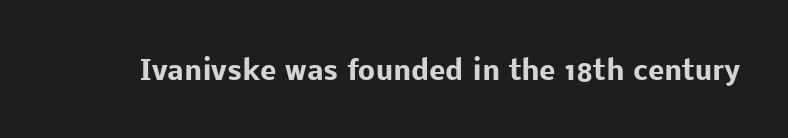
{"italic": "no", "bold": "yes", "underline": "no", "letter_spacing": "normal", "letter_spacing_em": 0.0, "glyph_px": 27}
